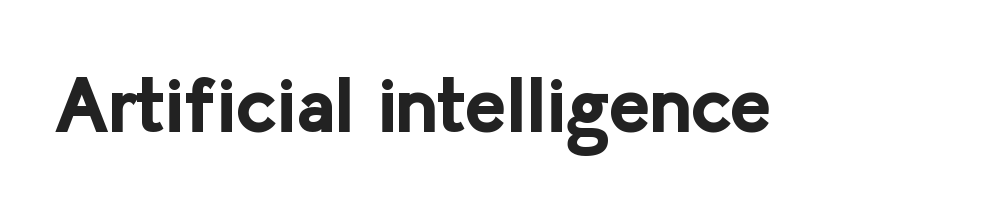
Q: Is the text bold? A: Yes.
Q: Is the text italic (slanted)? A: No, it is upright.
Q: Is the typeface a serif or a sans-serif typeface? A: Sans-serif.
Q: Is the text underlined? A: No.
Q: Is the spacing between letters normal or unusually wide? A: Normal.
Q: Width (condensed, normal, or wide)? A: Normal.
Q: Stroke contrast? A: Low.
Q: x-height? A: Medium.
Q: Monospaced? A: No.
